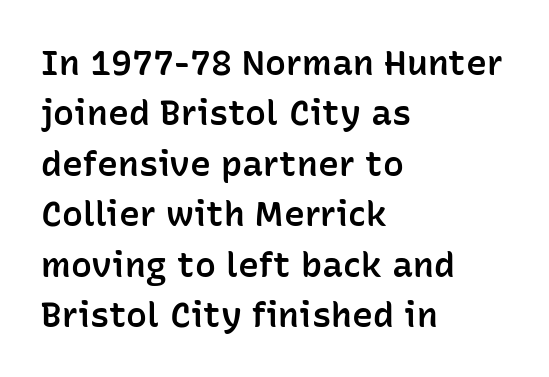
Q: Is the text bold? A: Semi-bold.
Q: Is the text italic (slanted)? A: No, it is upright.
Q: Is the typeface a serif or a sans-serif typeface? A: Sans-serif.
Q: Is the text underlined? A: No.
Q: How is the paragraph aligned? A: Left-aligned.
Q: Is the spacing between letters normal or unusually wide? A: Normal.
Q: Is the spacing between lines tight, normal or loose? A: Normal.
Q: Width (condensed, normal, or wide)? A: Normal.
Q: Stroke contrast? A: Low.
Q: x-height? A: Medium.
Q: Monospaced? A: No.
